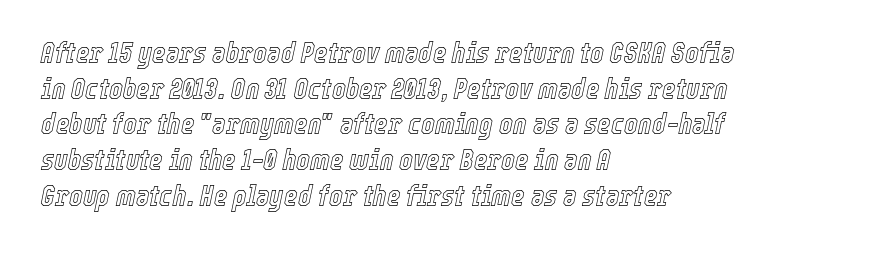
You could not count columns in this text — the font is proportionally spaced. Posture: slanted. The type is set solid horizontally, with unmodified tracking. The typesetter chose a ragged-right arrangement here. Bare-footed words on every line.
